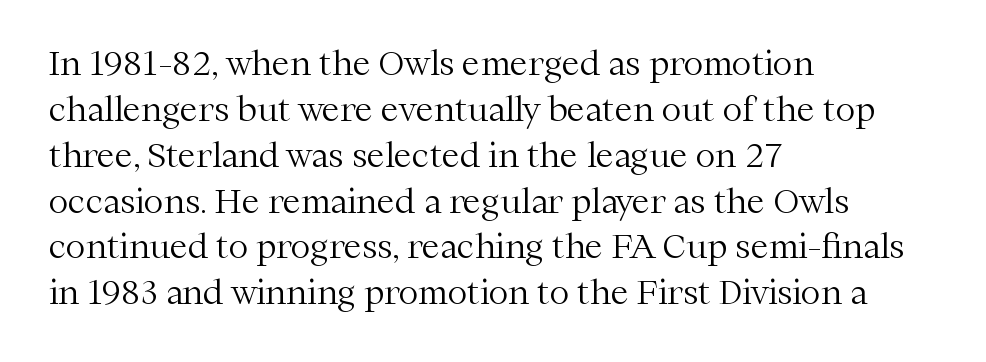
The image shows 33 px light serif type, upright; set left-aligned, normal line spacing (1.39x), normal letter spacing, not underlined; medium stroke contrast and a medium x-height.
